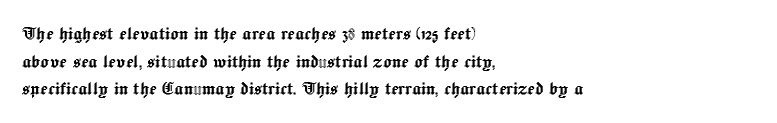
The image shows 22 px text type, upright; set left-aligned, normal line spacing (1.26x), normal letter spacing, not underlined.
